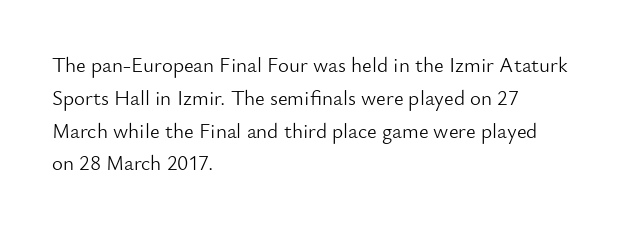
{"italic": "no", "bold": "no", "underline": "no", "align": "left", "line_spacing": "normal", "line_spacing_ratio": 1.56, "letter_spacing": "normal", "letter_spacing_em": 0.0, "glyph_px": 21}
